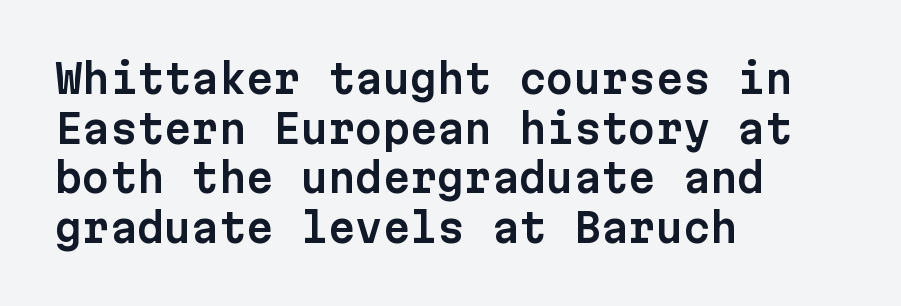
The image shows 39 px sans-serif type, upright, monospaced; set left-aligned, normal line spacing (1.27x), normal letter spacing, not underlined; low stroke contrast and a medium x-height.
